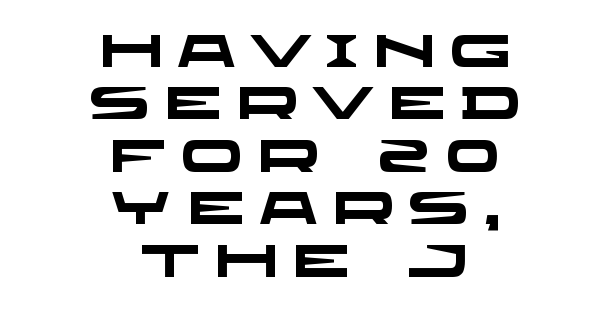
Q: Is the text bold? A: Yes.
Q: Is the typeface a serif or a sans-serif typeface? A: Sans-serif.
Q: Is the text underlined? A: No.
Q: How is the paragraph aligned? A: Centered.
Q: Is the spacing between letters normal or unusually wide? A: Unusually wide.
Q: Is the spacing between lines tight, normal or loose? A: Tight.
Q: Width (condensed, normal, or wide)? A: Wide.
Q: Stroke contrast? A: Low.
Q: x-height? A: Large.
Q: Monospaced? A: No.
